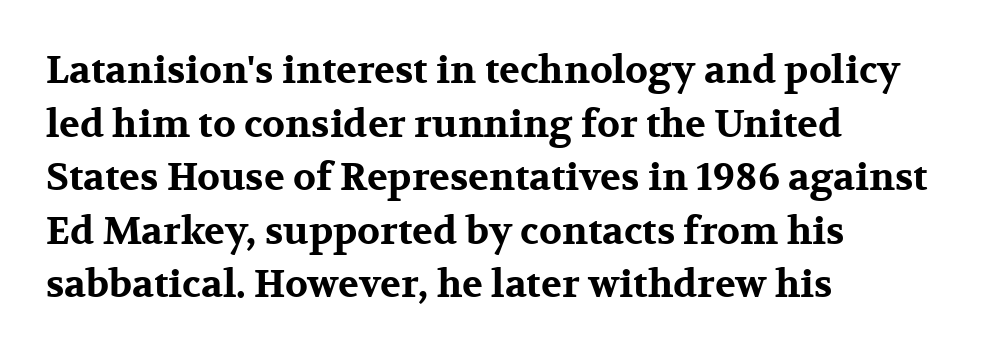
{"serif": "yes", "italic": "no", "bold": "yes", "weight": "bold", "width": "wide", "stroke_contrast": "medium", "x_height": "medium", "monospaced": "no", "underline": "no", "align": "left", "line_spacing": "normal", "line_spacing_ratio": 1.41, "letter_spacing": "normal", "letter_spacing_em": 0.0, "glyph_px": 38}
